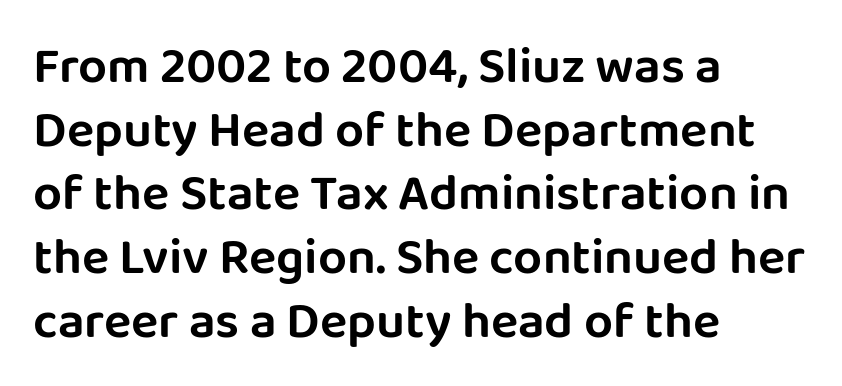
Underlining? Definitely not there. Vertical spacing — default. Ordinary non-slanted type is in use. Grotesque or geometric, the face here clearly has no serifs.
